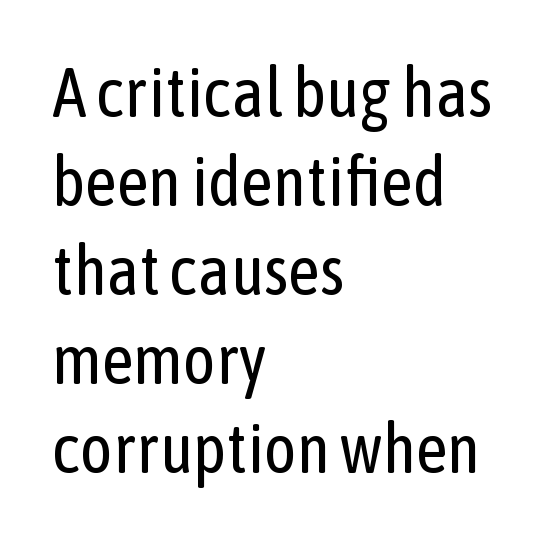
This is sans-serif lettering, the kind often seen on screens and signage. Students, observe: this is what conventionally led text looks like. Nobody drew a line under any word here. Is the letter spacing exaggerated? No — it looks like the ordinary default. These lines stack with their left ends in a neat column.
